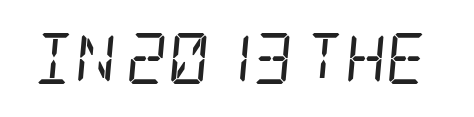
The image shows 51 px regular-weight, condensed serif type, italic (leaning right); set normal letter spacing, not underlined; low stroke contrast and a large x-height.
